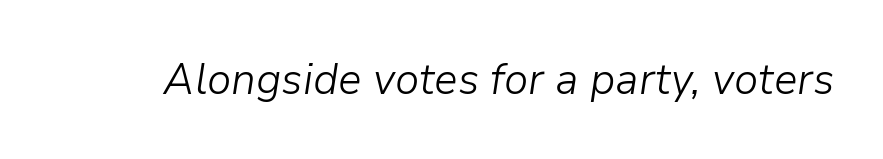
Q: Is the text bold? A: No.
Q: Is the text italic (slanted)? A: Yes, it leans right by about 9 degrees.
Q: Is the text underlined? A: No.
Q: Is the spacing between letters normal or unusually wide? A: Normal.
Q: Width (condensed, normal, or wide)? A: Normal.
Q: Stroke contrast? A: Low.
Q: x-height? A: Medium.
Q: Monospaced? A: No.
